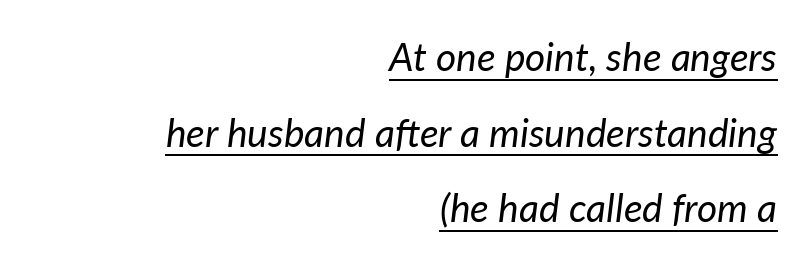
The image shows 39 px regular-weight type, italic (leaning right); set right-aligned, loose line spacing (1.94x), normal letter spacing, underlined; low stroke contrast and a medium x-height.
